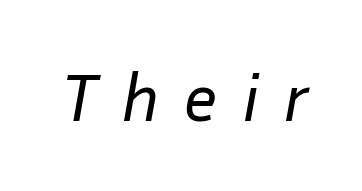
{"italic": "yes", "lean": "right", "slant_degrees": 10, "bold": "no", "weight": "regular", "width": "normal", "stroke_contrast": "low", "x_height": "medium", "monospaced": "no", "underline": "no", "letter_spacing": "wide", "letter_spacing_em": 0.35, "glyph_px": 68}
